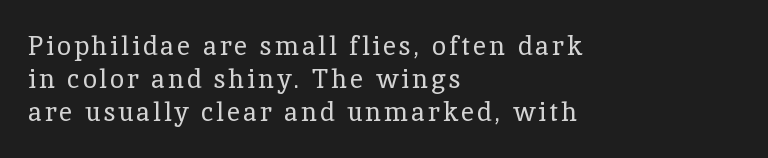
{"italic": "no", "bold": "no", "underline": "no", "align": "left", "line_spacing": "normal", "line_spacing_ratio": 1.27, "glyph_px": 26}
